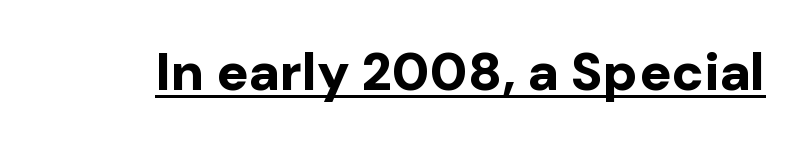
{"serif": "no", "italic": "no", "bold": "yes", "weight": "bold", "width": "normal", "stroke_contrast": "low", "x_height": "medium", "monospaced": "no", "underline": "yes", "letter_spacing": "normal", "letter_spacing_em": 0.0, "glyph_px": 53}
